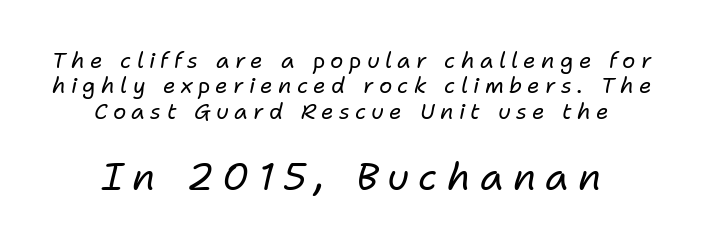
The image shows 38 px regular-weight type, italic (leaning right); set centered, tight line spacing (1.15x), unusually wide letter spacing (+0.24 em), not underlined; the second (bottom) block is 1.73x larger; low stroke contrast and a medium x-height.
